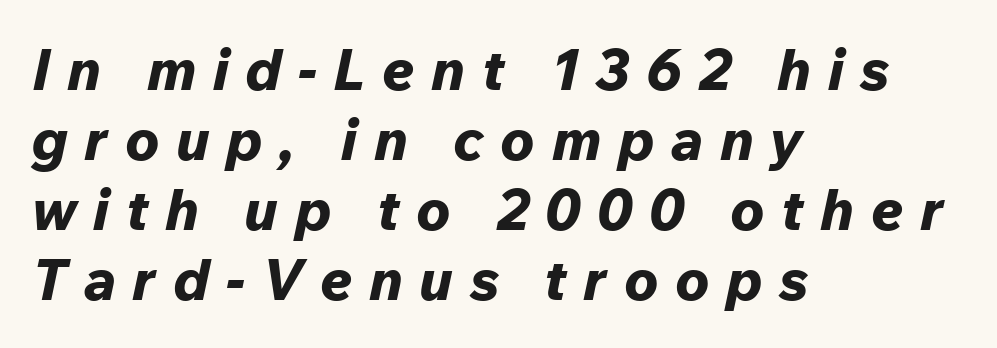
{"italic": "yes", "lean": "right", "slant_degrees": 12, "bold": "yes", "weight": "bold", "width": "normal", "stroke_contrast": "low", "x_height": "medium", "monospaced": "no", "underline": "no", "align": "left", "line_spacing_ratio": 1.23, "letter_spacing": "wide", "letter_spacing_em": 0.29, "glyph_px": 57}
